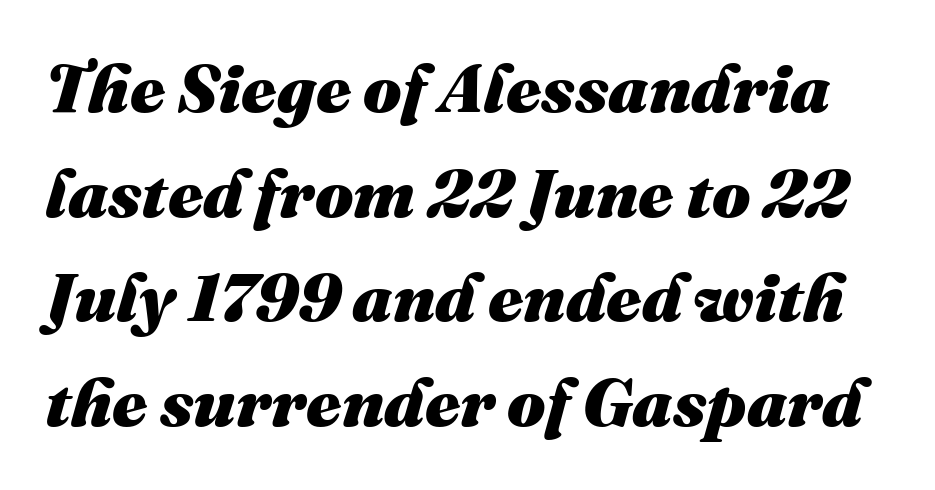
{"italic": "yes", "lean": "right", "slant_degrees": 16, "bold": "yes", "weight": "heavy", "width": "normal", "stroke_contrast": "medium", "x_height": "medium", "monospaced": "no", "underline": "no", "line_spacing": "normal", "line_spacing_ratio": 1.54, "letter_spacing": "normal", "letter_spacing_em": 0.0, "glyph_px": 68}
